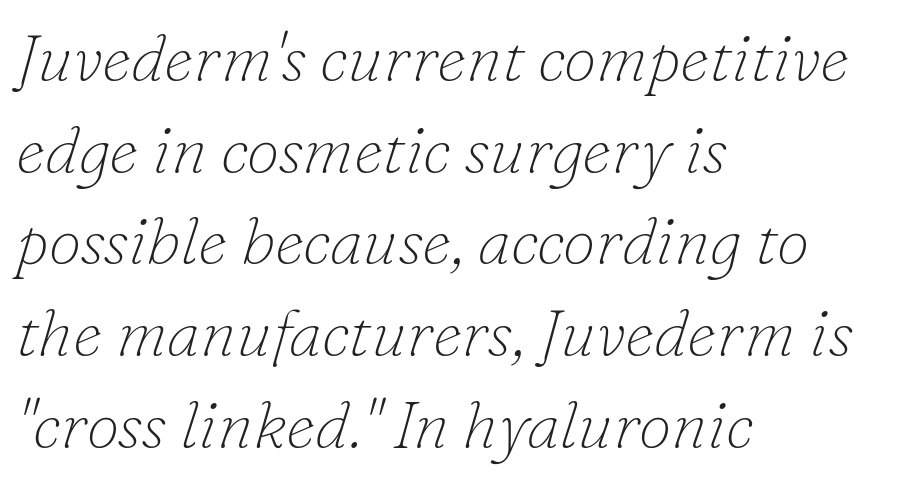
Bold? No — there's no thickening of the strokes. In terms of posture, this sample is oblique. The type family on display is of the serif kind. Underline: absent. The designer left line spacing at the default.
